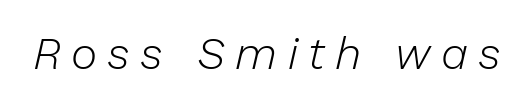
The image shows 45 px light type, italic (leaning right); set unusually wide letter spacing (+0.23 em), not underlined; low stroke contrast and a medium x-height.
